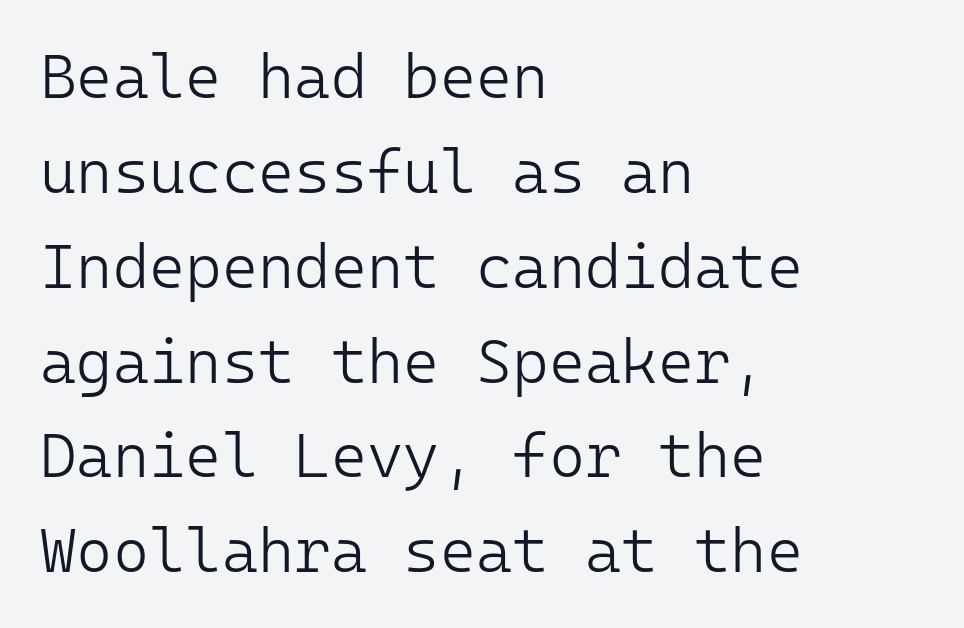
Q: Is the text bold? A: No.
Q: Is the text italic (slanted)? A: No, it is upright.
Q: Is the typeface a serif or a sans-serif typeface? A: Sans-serif.
Q: Is the text underlined? A: No.
Q: How is the paragraph aligned? A: Left-aligned.
Q: Is the spacing between letters normal or unusually wide? A: Normal.
Q: Is the spacing between lines tight, normal or loose? A: Normal.
Q: Width (condensed, normal, or wide)? A: Normal.
Q: Stroke contrast? A: Low.
Q: x-height? A: Medium.
Q: Monospaced? A: Yes.
